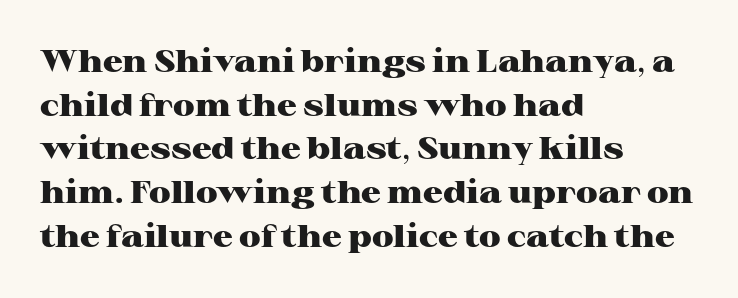
{"serif": "yes", "italic": "no", "bold": "yes", "weight": "heavy", "width": "wide", "stroke_contrast": "high", "x_height": "medium", "monospaced": "no", "underline": "no", "align": "left", "line_spacing": "normal", "line_spacing_ratio": 1.41, "letter_spacing": "normal", "letter_spacing_em": 0.0, "glyph_px": 31}
